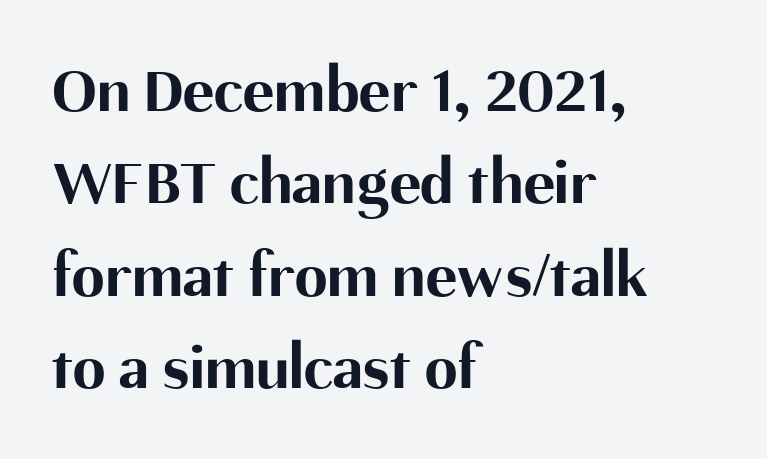
Does the type have serifs? No, each stem ends abruptly. Students, note that the glyphs here touch the page at normal intervals. You can tell it's not italic because the verticals are truly vertical. Nobody drew a line under any word here.
